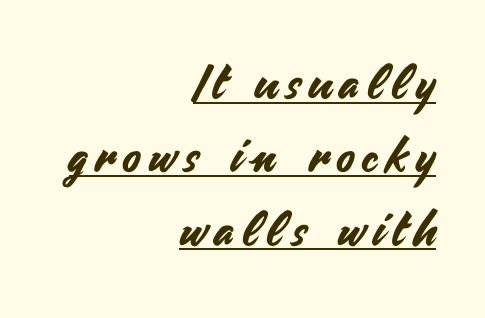
Q: Is the text italic (slanted)? A: Yes.
Q: Is the typeface a serif or a sans-serif typeface? A: Sans-serif.
Q: Is the text underlined? A: Yes.
Q: How is the paragraph aligned? A: Right-aligned.
Q: Is the spacing between lines tight, normal or loose? A: Normal.
Q: Width (condensed, normal, or wide)? A: Normal.
Q: Stroke contrast? A: Medium.
Q: x-height? A: Small.
Q: Monospaced? A: No.
